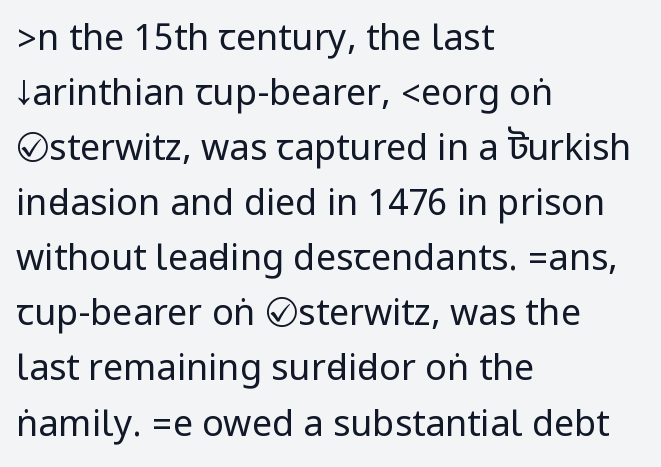
The image shows 36 px regular-weight, condensed sans-serif type, upright; set left-aligned, normal line spacing (1.53x), normal letter spacing, not underlined; low stroke contrast.
